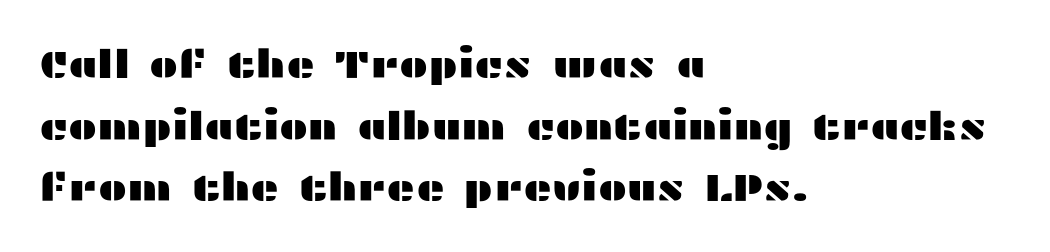
The image shows 39 px wide sans-serif type, upright; set left-aligned, normal line spacing (1.58x), normal letter spacing, not underlined; medium stroke contrast and a medium x-height.
